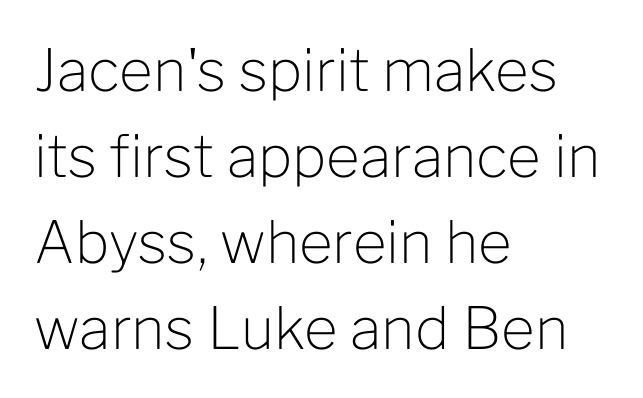
The image shows 58 px light sans-serif type, upright; set left-aligned, normal line spacing (1.48x), normal letter spacing, not underlined; low stroke contrast and a medium x-height.
